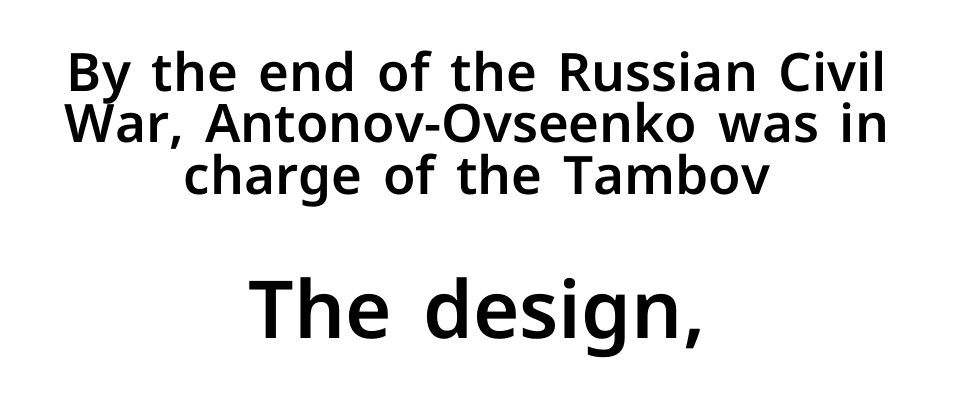
{"serif": "no", "italic": "no", "width": "normal", "stroke_contrast": "low", "x_height": "medium", "monospaced": "no", "underline": "no", "align": "center", "line_spacing": "tight", "line_spacing_ratio": 0.97, "letter_spacing": "normal", "letter_spacing_em": 0.0, "larger_block": "second", "size_ratio": 1.51, "glyph_px": 80}
